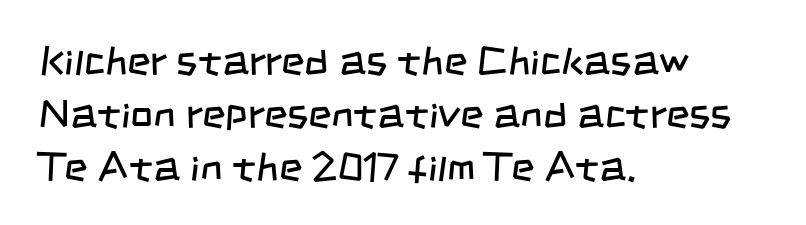
{"serif": "no", "bold": "no", "weight": "regular", "width": "condensed", "stroke_contrast": "low", "x_height": "large", "monospaced": "no", "underline": "no", "align": "left", "line_spacing": "normal", "line_spacing_ratio": 1.32, "letter_spacing": "normal", "letter_spacing_em": 0.0, "glyph_px": 40}
